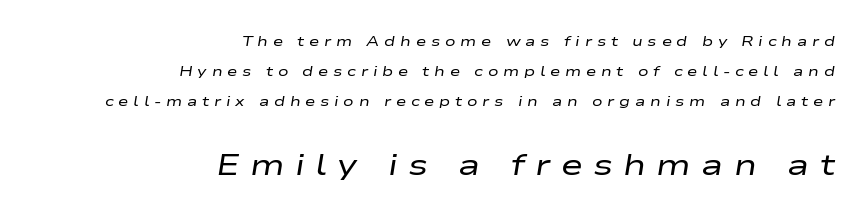
The image shows 30 px regular-weight, wide type, italic (leaning right); set right-aligned, loose line spacing (2.13x), unusually wide letter spacing (+0.34 em), not underlined; the second (bottom) block is 2.14x larger; low stroke contrast and a medium x-height.
